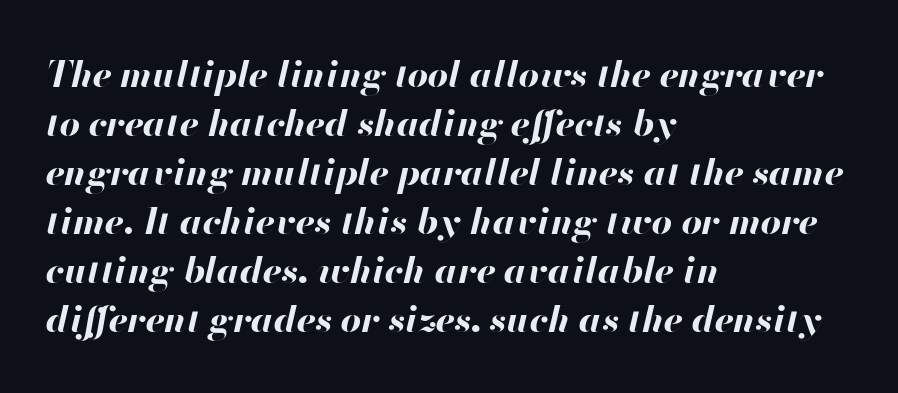
{"italic": "yes", "lean": "right", "slant_degrees": 13, "bold": "yes", "weight": "bold", "width": "normal", "stroke_contrast": "high", "x_height": "small", "monospaced": "no", "underline": "no", "align": "left", "line_spacing": "normal", "line_spacing_ratio": 1.36, "letter_spacing": "normal", "letter_spacing_em": 0.0, "glyph_px": 36}
